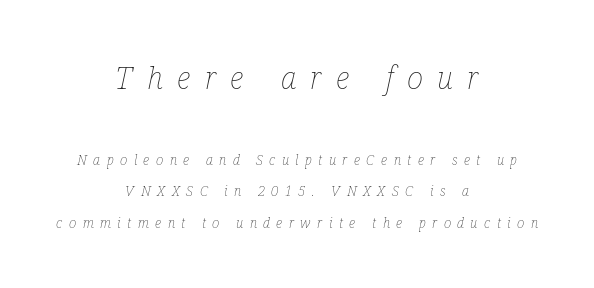
The image shows 31 px thin, condensed type, italic (leaning right); set centered, loose line spacing (2.25x), unusually wide letter spacing (+0.46 em), not underlined; the first (top) block is 2.21x larger; low stroke contrast and a medium x-height.
